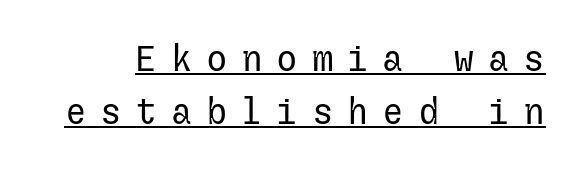
Q: Is the text bold? A: No.
Q: Is the text italic (slanted)? A: No, it is upright.
Q: Is the typeface a serif or a sans-serif typeface? A: Sans-serif.
Q: Is the text underlined? A: Yes.
Q: Is the spacing between letters normal or unusually wide? A: Unusually wide.
Q: Is the spacing between lines tight, normal or loose? A: Normal.
Q: Width (condensed, normal, or wide)? A: Normal.
Q: Stroke contrast? A: Low.
Q: x-height? A: Medium.
